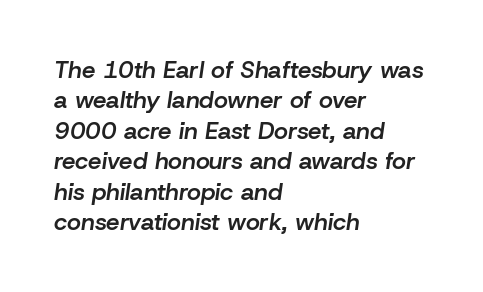
Q: Is the text bold? A: Semi-bold.
Q: Is the text italic (slanted)? A: Yes, it leans right by about 8 degrees.
Q: Is the text underlined? A: No.
Q: How is the paragraph aligned? A: Left-aligned.
Q: Is the spacing between letters normal or unusually wide? A: Normal.
Q: Is the spacing between lines tight, normal or loose? A: Normal.
